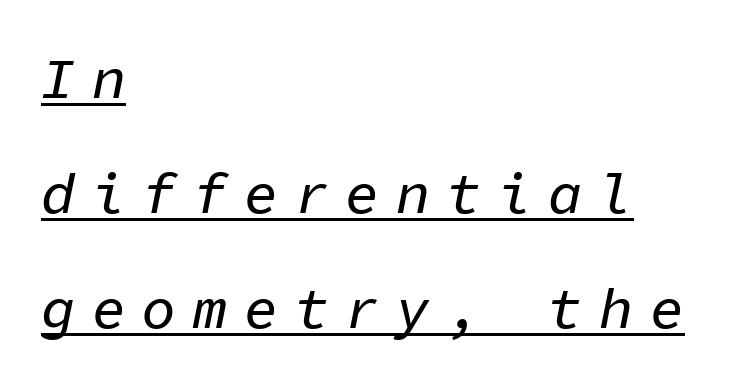
Q: Is the text italic (slanted)? A: Yes, it leans right by about 11 degrees.
Q: Is the text underlined? A: Yes.
Q: How is the paragraph aligned? A: Left-aligned.
Q: Is the spacing between letters normal or unusually wide? A: Unusually wide.
Q: Is the spacing between lines tight, normal or loose? A: Loose.
Q: Width (condensed, normal, or wide)? A: Normal.
Q: Stroke contrast? A: Low.
Q: x-height? A: Medium.
Q: Monospaced? A: Yes.
